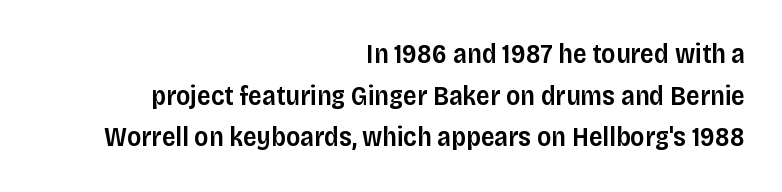
Evenly set lines give the paragraph a standard silhouette. Every character sits straight up, as roman type does. Bold? Not quite — semibold, heavier than regular but stopping short. A clean baseline with only descenders dipping below it. Line endings align vertically; line beginnings do not.
